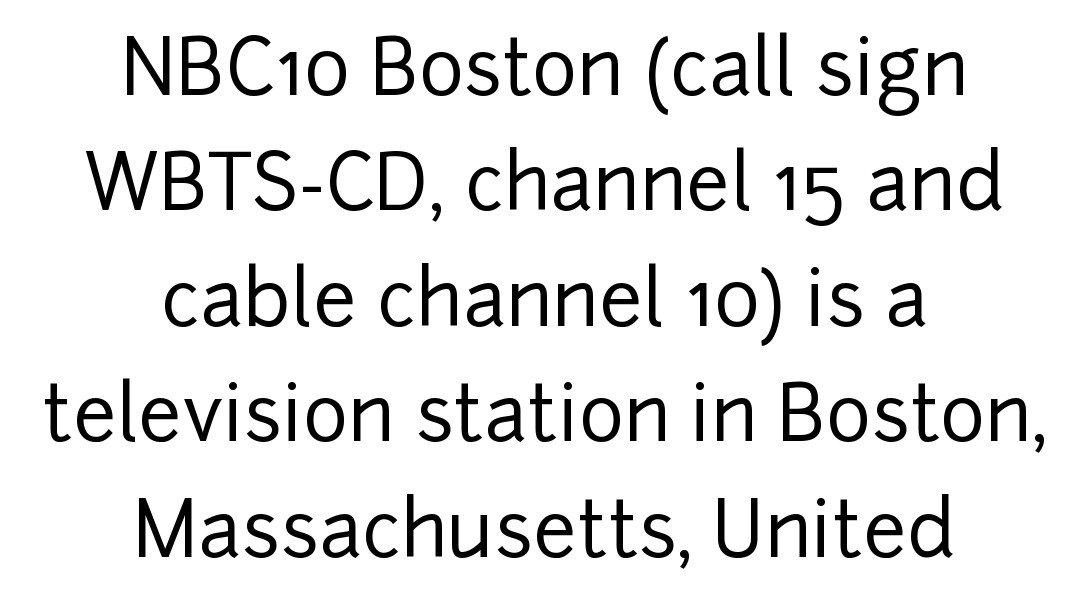
Q: Is the text italic (slanted)? A: No, it is upright.
Q: Is the typeface a serif or a sans-serif typeface? A: Sans-serif.
Q: Is the text underlined? A: No.
Q: How is the paragraph aligned? A: Centered.
Q: Is the spacing between letters normal or unusually wide? A: Normal.
Q: Is the spacing between lines tight, normal or loose? A: Normal.
Q: Width (condensed, normal, or wide)? A: Normal.
Q: Stroke contrast? A: Low.
Q: x-height? A: Medium.
Q: Monospaced? A: No.
